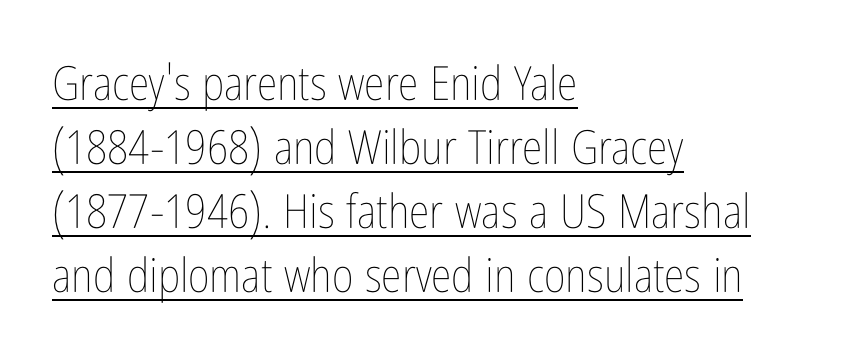
Weight: regular or lighter. No extra tracking has been applied to these lines. The text block is weighted toward the left margin, trailing off unevenly rightward. Is there much room between lines? A standard amount, neither cramped nor airy. Posture: upright roman.
